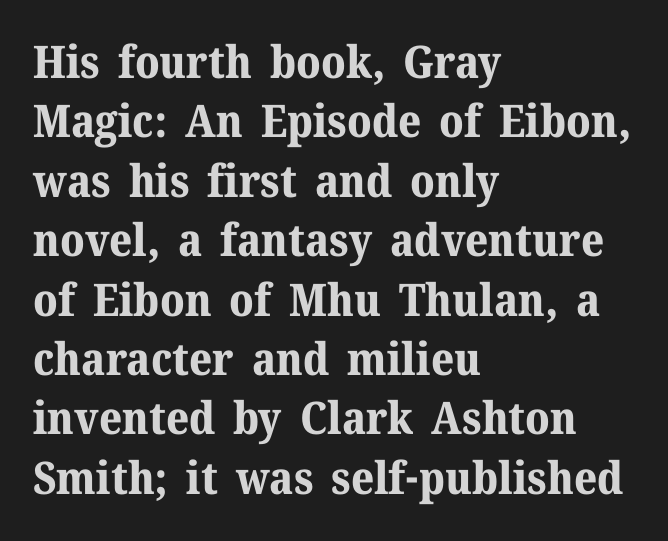
{"serif": "yes", "italic": "no", "bold": "yes", "weight": "bold", "width": "normal", "stroke_contrast": "medium", "x_height": "medium", "monospaced": "no", "underline": "no", "align": "left", "line_spacing": "normal", "line_spacing_ratio": 1.32, "letter_spacing": "normal", "letter_spacing_em": 0.0, "glyph_px": 45}
